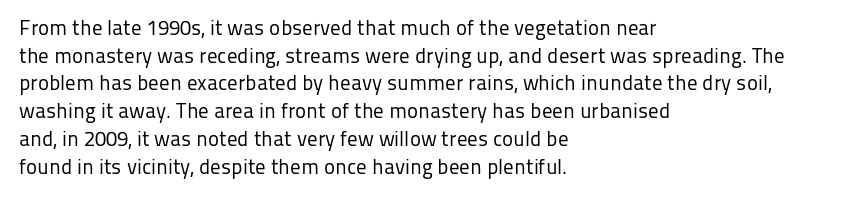
Q: Is the text bold? A: No.
Q: Is the text italic (slanted)? A: No, it is upright.
Q: Is the text underlined? A: No.
Q: How is the paragraph aligned? A: Left-aligned.
Q: Is the spacing between letters normal or unusually wide? A: Normal.
Q: Is the spacing between lines tight, normal or loose? A: Normal.
